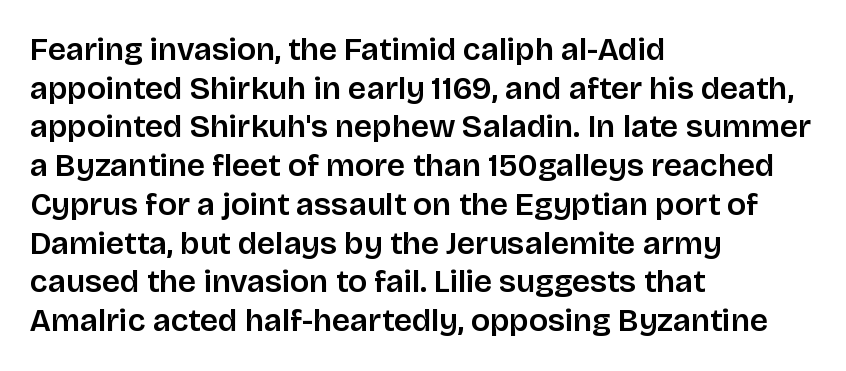
The designer went with a sans here, leaving each stem footless. The face used here is proportionally spaced, like ordinary book or web type. A roman cut, with each character standing at attention. The rendering anchors every line to the left-hand side. Is the letter spacing exaggerated? No — it looks like the ordinary default. Nobody drew a line under any word here.
